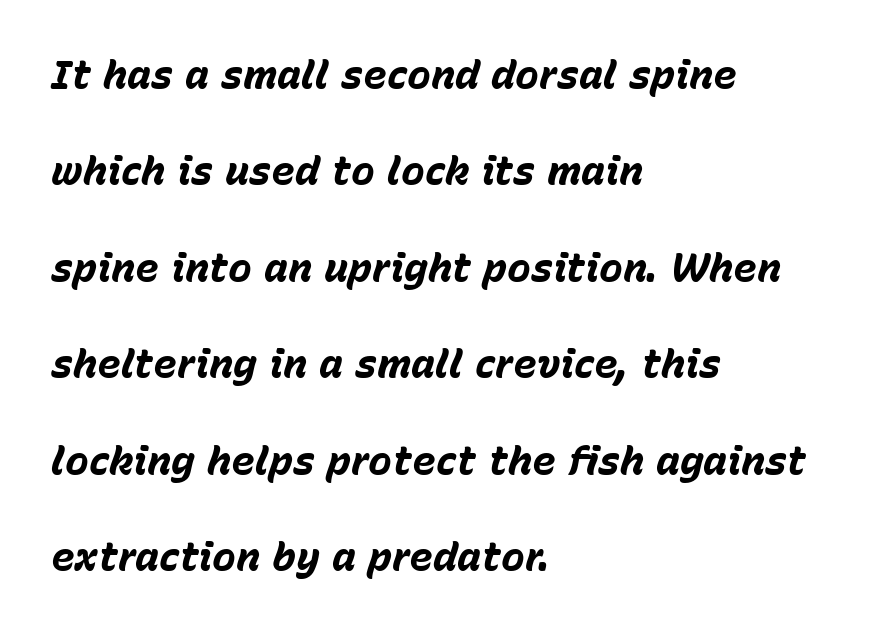
Q: Is the text bold? A: Yes.
Q: Is the text italic (slanted)? A: Yes, it leans right by about 15 degrees.
Q: Is the text underlined? A: No.
Q: How is the paragraph aligned? A: Left-aligned.
Q: Is the spacing between letters normal or unusually wide? A: Normal.
Q: Is the spacing between lines tight, normal or loose? A: Loose.
Q: Width (condensed, normal, or wide)? A: Normal.
Q: Stroke contrast? A: Low.
Q: x-height? A: Medium.
Q: Monospaced? A: No.
